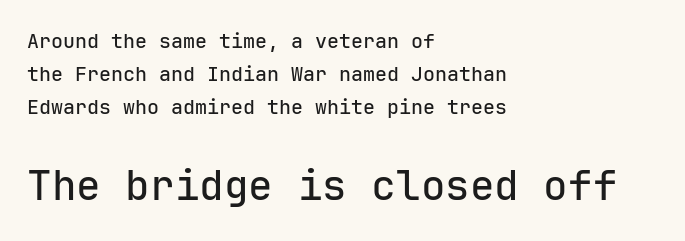
{"serif": "no", "italic": "no", "width": "normal", "stroke_contrast": "low", "x_height": "medium", "monospaced": "yes", "underline": "no", "align": "left", "line_spacing": "normal", "line_spacing_ratio": 1.64, "letter_spacing": "normal", "letter_spacing_em": 0.0, "larger_block": "second", "size_ratio": 2.05, "glyph_px": 41}
